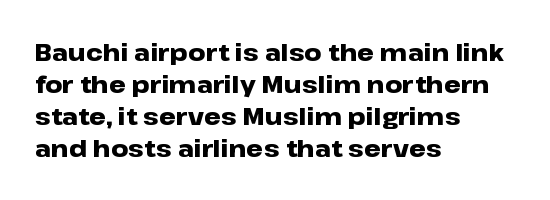
Q: Is the text bold? A: Yes.
Q: Is the text italic (slanted)? A: No, it is upright.
Q: Is the text underlined? A: No.
Q: How is the paragraph aligned? A: Left-aligned.
Q: Is the spacing between letters normal or unusually wide? A: Normal.
Q: Is the spacing between lines tight, normal or loose? A: Normal.
